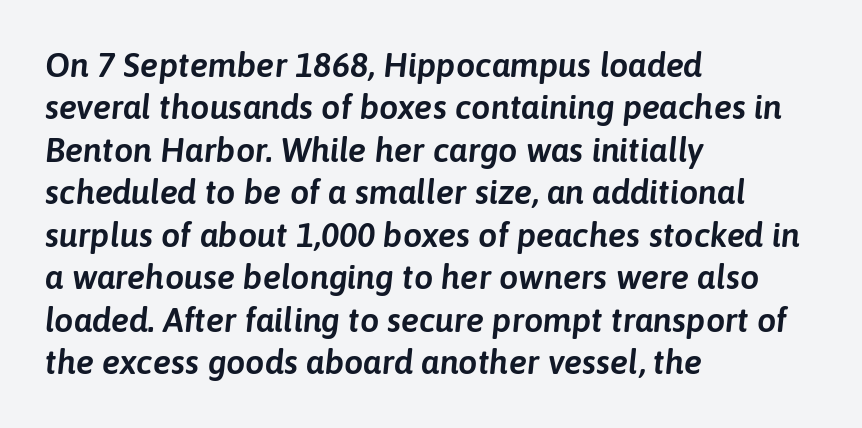
The image shows 34 px text type, italic (leaning right); set left-aligned, normal line spacing (1.25x), normal letter spacing, not underlined; low stroke contrast and a medium x-height.
